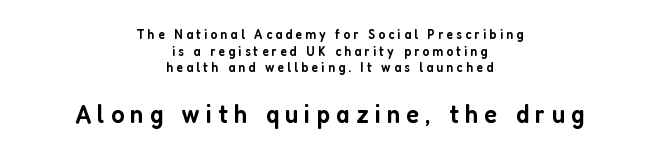
Q: Is the text bold? A: Semi-bold.
Q: Is the text italic (slanted)? A: No, it is upright.
Q: Is the text underlined? A: No.
Q: How is the paragraph aligned? A: Centered.
Q: Is the spacing between letters normal or unusually wide? A: Unusually wide.
Q: Which block of text is set in a larger size, the first (top) or the second (bottom)? A: The second (bottom) one.
